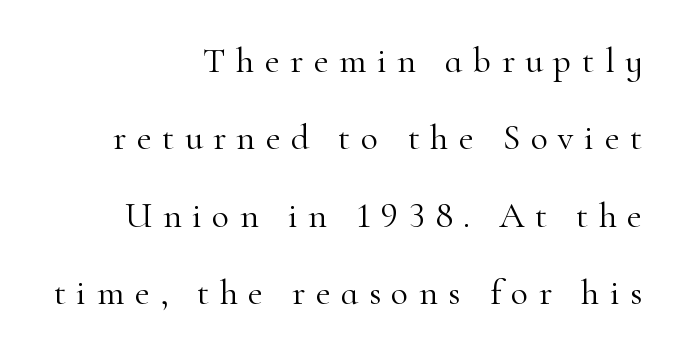
Quick note: interline space is abundant. Examine the stroke ends and you'll spot serifs. Unmarked baselines from the first word to the last. Right-aligned paragraph, ragged on the left. Varying glyph widths throughout — classic text-font behaviour.
